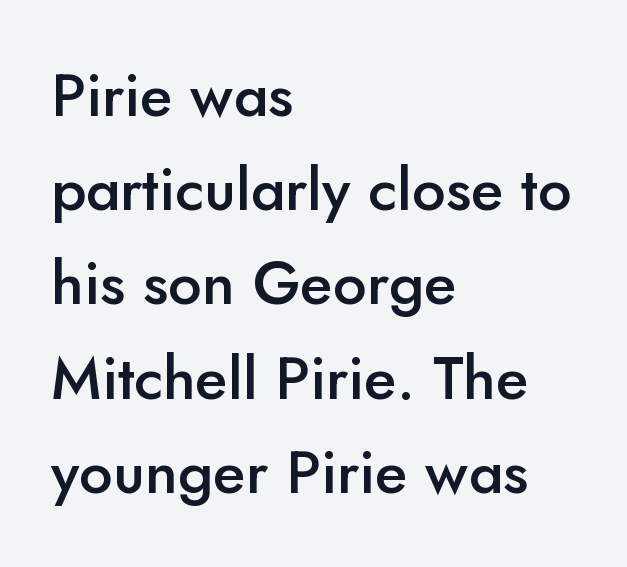
These lines carry some extra weight — a demibold, not a full bold. The typography opts for an upright posture over an oblique one. Looks like regular typesetting: each glyph gets only the width it needs. Letterform terminals end flat and unadorned throughout the passage.
